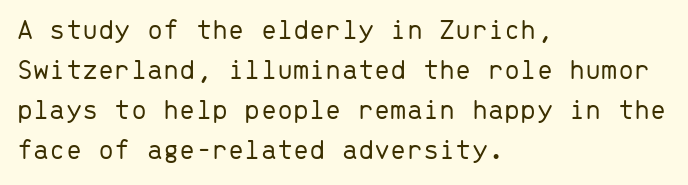
{"serif": "no", "italic": "no", "bold": "no", "weight": "light", "width": "normal", "stroke_contrast": "low", "x_height": "medium", "monospaced": "yes", "underline": "no", "align": "left", "line_spacing": "normal", "line_spacing_ratio": 1.38, "letter_spacing": "normal", "letter_spacing_em": 0.0, "glyph_px": 29}
